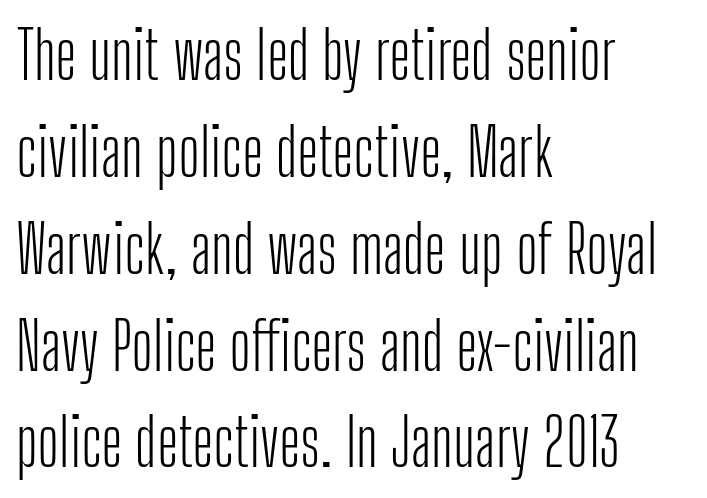
Glyph-to-glyph distance matches everyday printed text. Posture: vertical. Reading down the column, the eye jumps a familiar distance to each next line. Descender tails drop into unmarked territory. Stems here are at most as thick as an everyday book face. A typesetter would call this proportional, since set widths differ per character.
